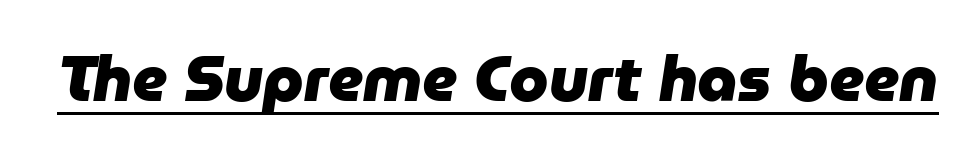
The image shows 63 px heavy type, italic (leaning right); set normal letter spacing, underlined; low stroke contrast and a medium x-height.
